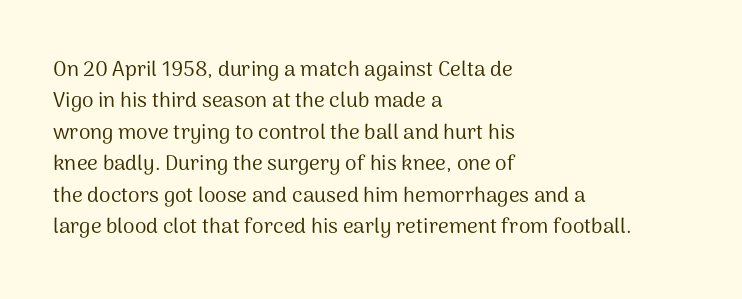
The image shows 21 px text type, upright; set left-aligned, normal line spacing (1.5x), normal letter spacing, not underlined.
